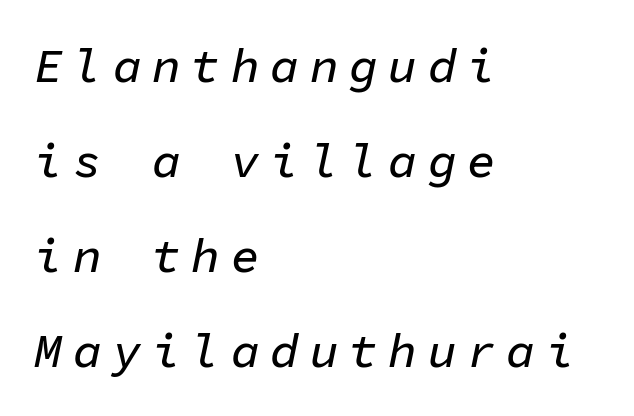
The image shows 48 px text type, italic (leaning right), monospaced; set left-aligned, loose line spacing (1.98x), unusually wide letter spacing (+0.22 em), not underlined; low stroke contrast and a medium x-height.
